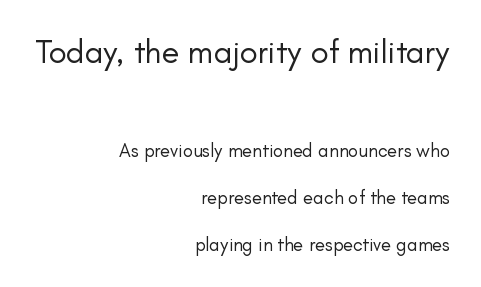
{"serif": "no", "italic": "no", "bold": "no", "weight": "regular", "width": "normal", "stroke_contrast": "low", "x_height": "small", "monospaced": "no", "underline": "no", "align": "right", "line_spacing": "loose", "line_spacing_ratio": 2.47, "letter_spacing": "normal", "letter_spacing_em": 0.0, "larger_block": "first", "size_ratio": 1.74, "glyph_px": 33}
